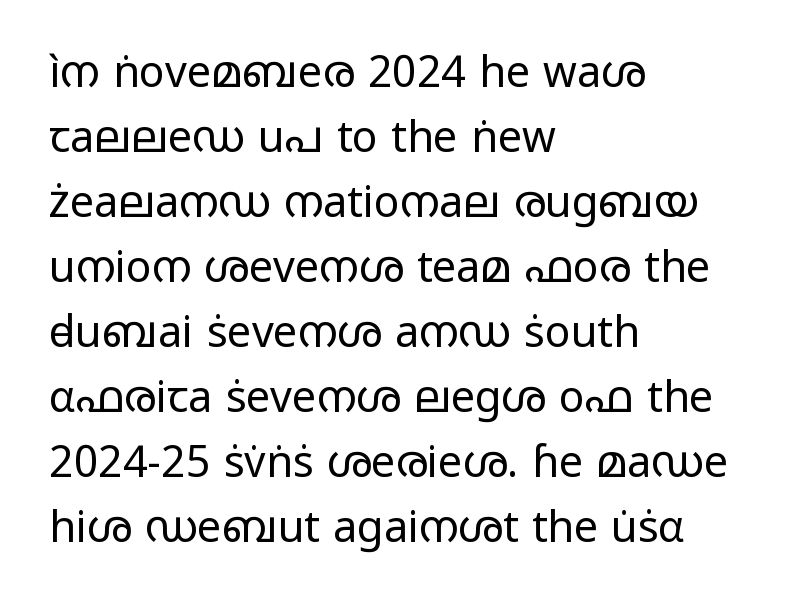
{"serif": "no", "italic": "no", "bold": "no", "weight": "regular", "width": "wide", "stroke_contrast": "low", "x_height": "medium", "monospaced": "no", "underline": "no", "align": "left", "line_spacing": "normal", "line_spacing_ratio": 1.51, "letter_spacing": "normal", "letter_spacing_em": 0.0, "glyph_px": 43}
